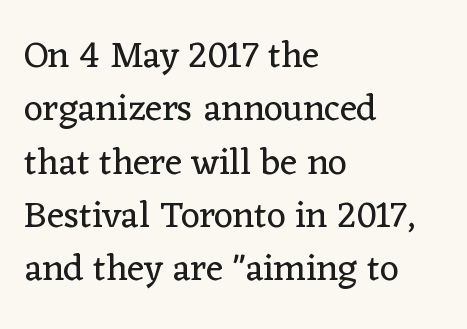
The image shows 37 px regular-weight serif type, upright; set left-aligned, normal line spacing (1.44x), normal letter spacing, not underlined; low stroke contrast and a medium x-height.
